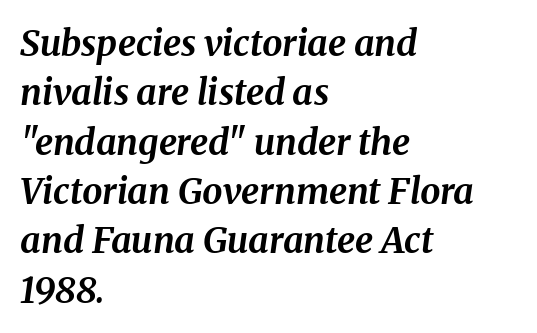
What weight is shown? A full bold with thick strokes. The passage shown is typed in a proportional face where columns would drift. Honestly, the letter spacing is just normal — you wouldn't notice it. The rows are spaced the way most documents space them. If you drew a ruler down the left edge, every line would touch it. Slanted lettering throughout.
